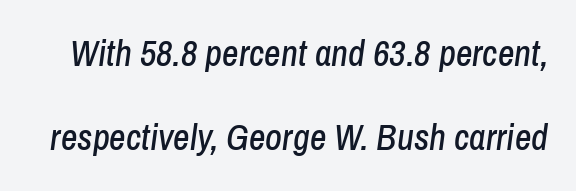
The image shows 36 px condensed type, italic (leaning right); set loose line spacing (2.34x), normal letter spacing, not underlined; low stroke contrast and a medium x-height.
